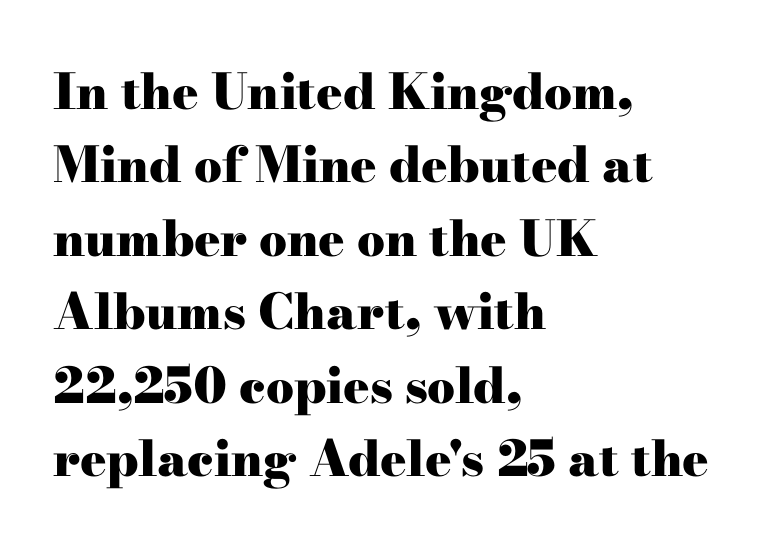
Style check: upright. On the weight axis this lands at bold, roughly 700. Look at the tracking — it's just the regular setting, nothing added. The face used here is proportionally spaced, like ordinary book or web type. Check under the words: just untouched page. Note: serifs present on the glyphs.
